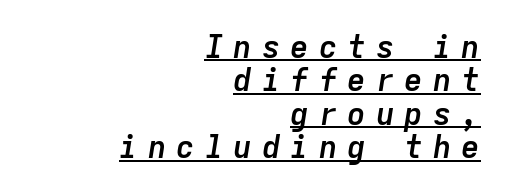
The compositor pushed each line to the right boundary. The passage shown leans; its letterforms are oblique. These lines are rendered in a fixed-pitch font. The glyphs have the mass of a bold cut. Words appear elongated and porous because spacing is wide.
